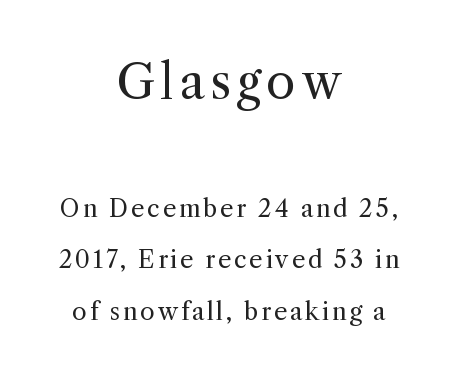
Underlining? Definitely not there. Is this a heavy cut? Hardly; it is regular or lighter. Which chunk is bigger? The first one — the top block dwarfs the bottom. What kind of face is this? One with serifs.
